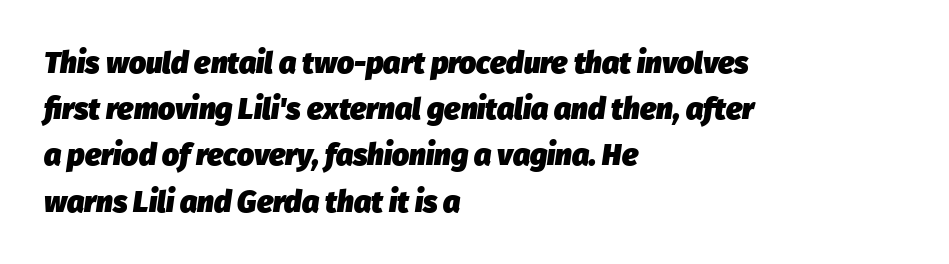
{"italic": "yes", "lean": "right", "slant_degrees": 8, "bold": "yes", "weight": "heavy", "width": "normal", "stroke_contrast": "low", "x_height": "medium", "monospaced": "no", "underline": "no", "align": "left", "line_spacing": "normal", "line_spacing_ratio": 1.54, "letter_spacing": "normal", "letter_spacing_em": 0.0, "glyph_px": 30}
